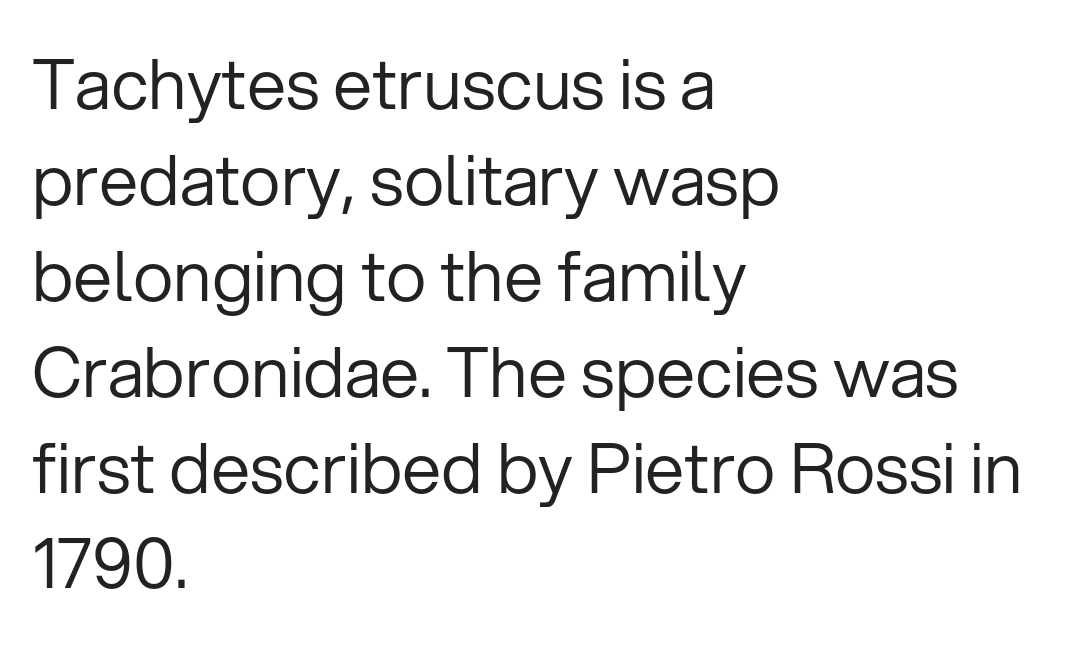
Q: Is the text bold? A: No.
Q: Is the text italic (slanted)? A: No, it is upright.
Q: Is the typeface a serif or a sans-serif typeface? A: Sans-serif.
Q: Is the text underlined? A: No.
Q: How is the paragraph aligned? A: Left-aligned.
Q: Is the spacing between letters normal or unusually wide? A: Normal.
Q: Is the spacing between lines tight, normal or loose? A: Normal.
Q: Width (condensed, normal, or wide)? A: Normal.
Q: Stroke contrast? A: Low.
Q: x-height? A: Medium.
Q: Monospaced? A: No.
